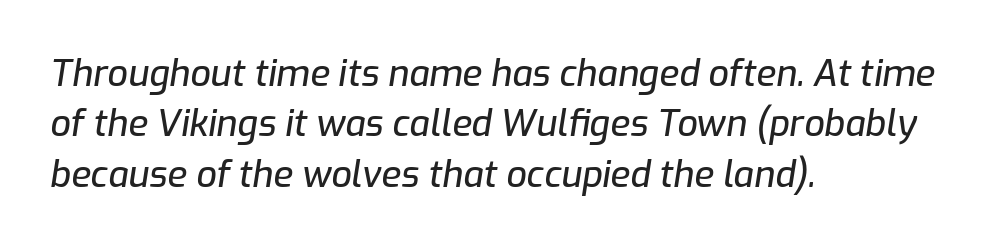
Q: Is the text italic (slanted)? A: Yes, it leans right by about 9 degrees.
Q: Is the text underlined? A: No.
Q: How is the paragraph aligned? A: Left-aligned.
Q: Is the spacing between letters normal or unusually wide? A: Normal.
Q: Is the spacing between lines tight, normal or loose? A: Normal.
Q: Width (condensed, normal, or wide)? A: Normal.
Q: Stroke contrast? A: Low.
Q: x-height? A: Medium.
Q: Monospaced? A: No.
